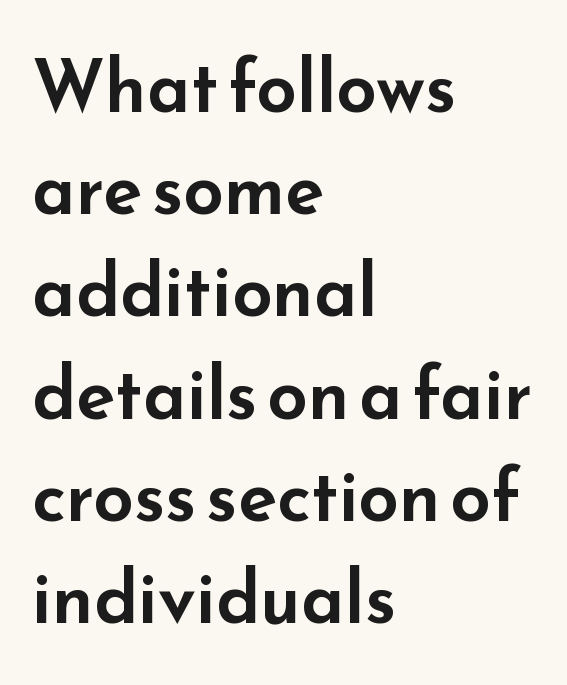
{"serif": "no", "italic": "no", "width": "wide", "stroke_contrast": "low", "x_height": "small", "monospaced": "no", "underline": "no", "align": "left", "line_spacing": "normal", "line_spacing_ratio": 1.42, "letter_spacing": "normal", "letter_spacing_em": 0.0, "glyph_px": 72}
